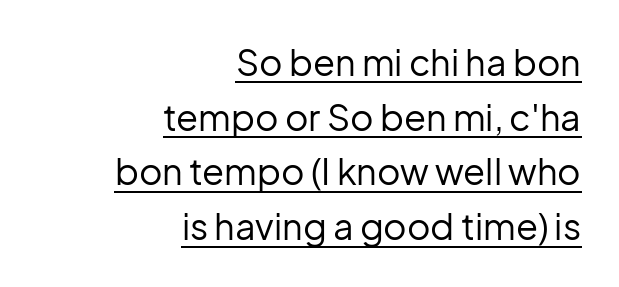
Q: Is the text bold? A: No.
Q: Is the text italic (slanted)? A: No, it is upright.
Q: Is the typeface a serif or a sans-serif typeface? A: Sans-serif.
Q: Is the text underlined? A: Yes.
Q: How is the paragraph aligned? A: Right-aligned.
Q: Is the spacing between letters normal or unusually wide? A: Normal.
Q: Is the spacing between lines tight, normal or loose? A: Normal.
Q: Width (condensed, normal, or wide)? A: Normal.
Q: Stroke contrast? A: Low.
Q: x-height? A: Medium.
Q: Monospaced? A: No.
